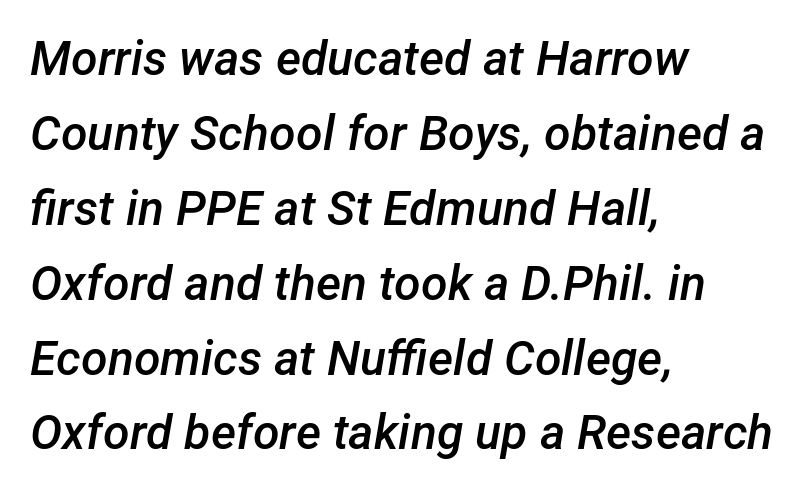
Honestly, the row spacing looks completely unremarkable. Looking at the ascenders, they clearly lean. This rendering features lettering with no underline. Left-aligned paragraph, ragged on the right. Look at the tracking — it's just the regular setting, nothing added. Students, this is semibold: more ink than regular, less than bold.
